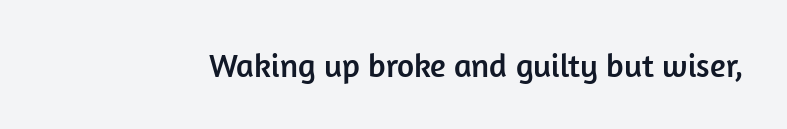
{"serif": "no", "italic": "no", "width": "normal", "stroke_contrast": "low", "x_height": "medium", "monospaced": "no", "underline": "no", "letter_spacing": "normal", "letter_spacing_em": 0.0, "glyph_px": 33}
